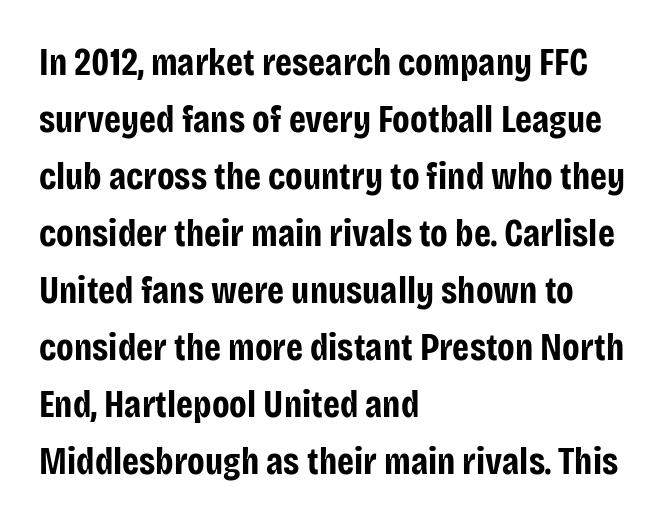
{"serif": "no", "italic": "no", "bold": "yes", "weight": "bold", "width": "condensed", "stroke_contrast": "low", "x_height": "large", "monospaced": "no", "underline": "no", "align": "left", "line_spacing": "normal", "line_spacing_ratio": 1.5, "letter_spacing": "normal", "letter_spacing_em": 0.0, "glyph_px": 38}
